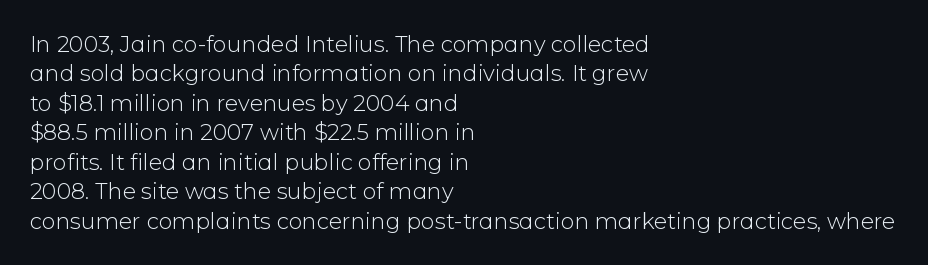
The image shows 22 px text type, upright; set left-aligned, normal line spacing (1.34x), normal letter spacing, not underlined.
